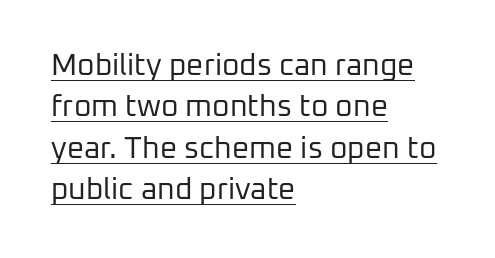
{"serif": "no", "italic": "no", "bold": "no", "weight": "regular", "width": "normal", "stroke_contrast": "low", "x_height": "medium", "monospaced": "no", "underline": "yes", "align": "left", "line_spacing": "normal", "line_spacing_ratio": 1.38, "letter_spacing": "normal", "letter_spacing_em": 0.0, "glyph_px": 30}
